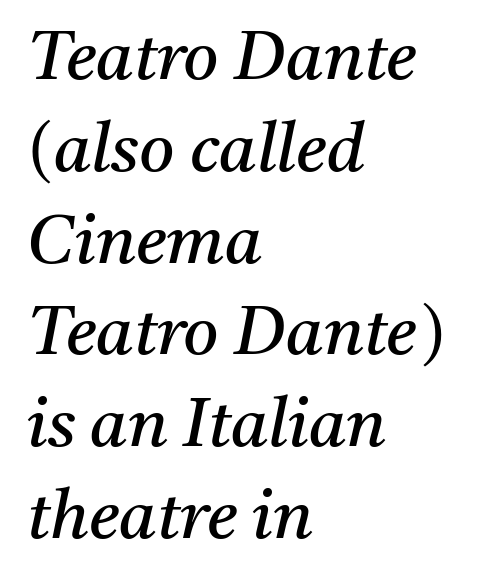
Q: Is the text bold? A: No.
Q: Is the text italic (slanted)? A: Yes, it leans right by about 11 degrees.
Q: Is the typeface a serif or a sans-serif typeface? A: Serif.
Q: Is the text underlined? A: No.
Q: How is the paragraph aligned? A: Left-aligned.
Q: Is the spacing between letters normal or unusually wide? A: Normal.
Q: Is the spacing between lines tight, normal or loose? A: Normal.
Q: Width (condensed, normal, or wide)? A: Normal.
Q: Stroke contrast? A: Medium.
Q: x-height? A: Medium.
Q: Monospaced? A: No.
